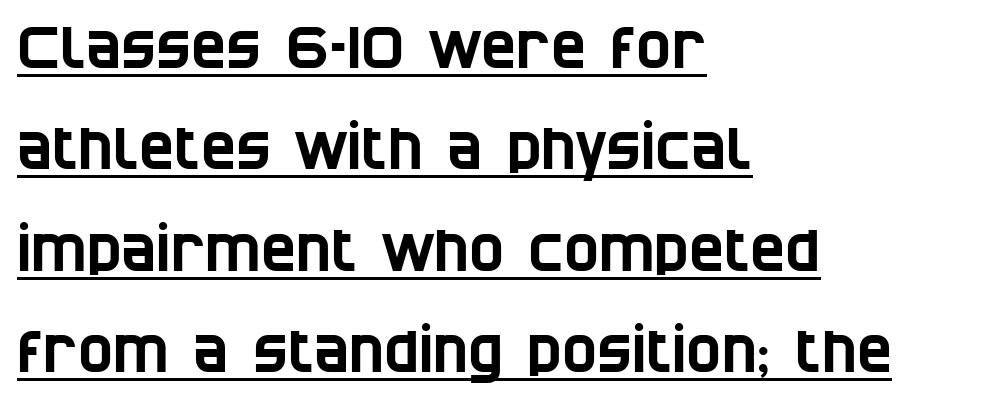
Q: Is the typeface a serif or a sans-serif typeface? A: Sans-serif.
Q: Is the text underlined? A: Yes.
Q: How is the paragraph aligned? A: Left-aligned.
Q: Is the spacing between letters normal or unusually wide? A: Normal.
Q: Width (condensed, normal, or wide)? A: Condensed.
Q: Stroke contrast? A: Low.
Q: x-height? A: Large.
Q: Monospaced? A: No.
